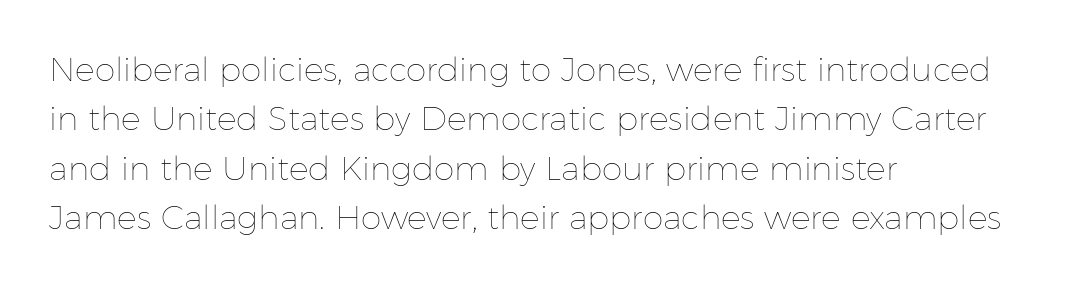
Q: Is the text bold? A: No.
Q: Is the text italic (slanted)? A: No, it is upright.
Q: Is the text underlined? A: No.
Q: How is the paragraph aligned? A: Left-aligned.
Q: Is the spacing between letters normal or unusually wide? A: Normal.
Q: Is the spacing between lines tight, normal or loose? A: Normal.
Q: Width (condensed, normal, or wide)? A: Normal.
Q: Stroke contrast? A: Low.
Q: x-height? A: Medium.
Q: Monospaced? A: No.
